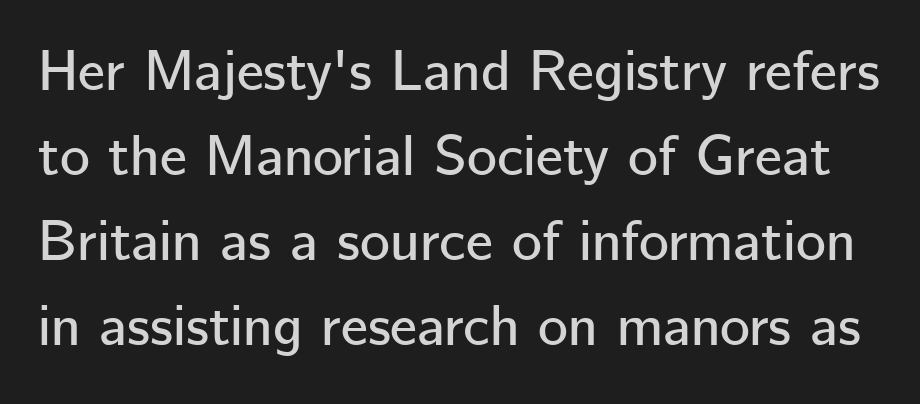
Q: Is the text italic (slanted)? A: No, it is upright.
Q: Is the typeface a serif or a sans-serif typeface? A: Sans-serif.
Q: Is the text underlined? A: No.
Q: Is the spacing between letters normal or unusually wide? A: Normal.
Q: Is the spacing between lines tight, normal or loose? A: Normal.
Q: Width (condensed, normal, or wide)? A: Normal.
Q: Stroke contrast? A: Low.
Q: x-height? A: Medium.
Q: Monospaced? A: No.
